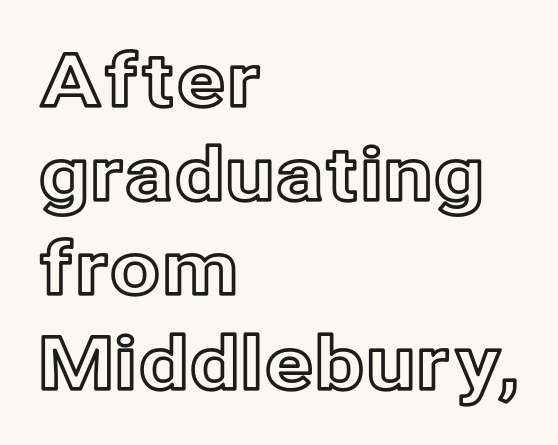
The image shows 73 px text type, upright; set left-aligned, normal line spacing (1.29x), normal letter spacing, not underlined; a medium x-height.
